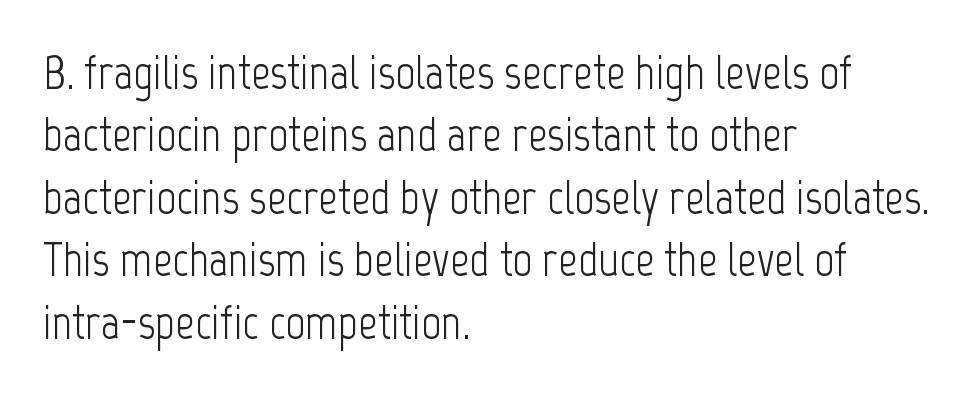
Vertical strokes here are truly vertical. Rows of type keep a routine distance in the vertical direction. Proportional: the letters do not fall into vertical columns. This rendering features lettering with no underline. This sample uses a sans-serif face. This rendering uses left alignment, leaving the right contour irregular.
